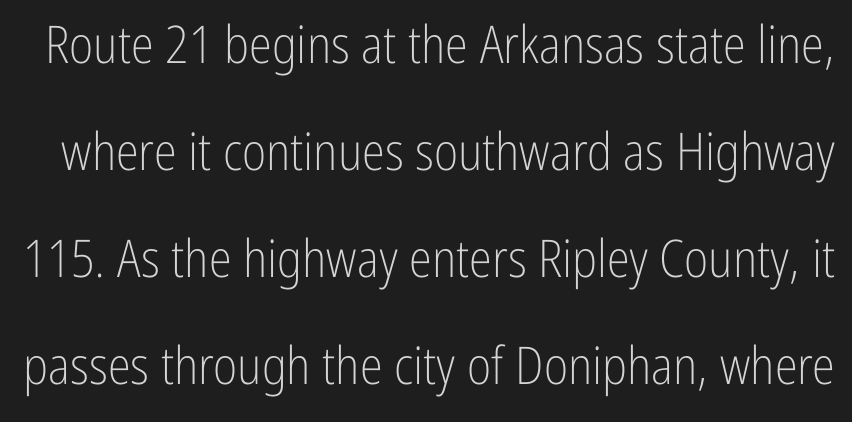
The image shows 52 px light, condensed sans-serif type, upright; set loose line spacing (2.06x), normal letter spacing, not underlined; low stroke contrast and a medium x-height.
